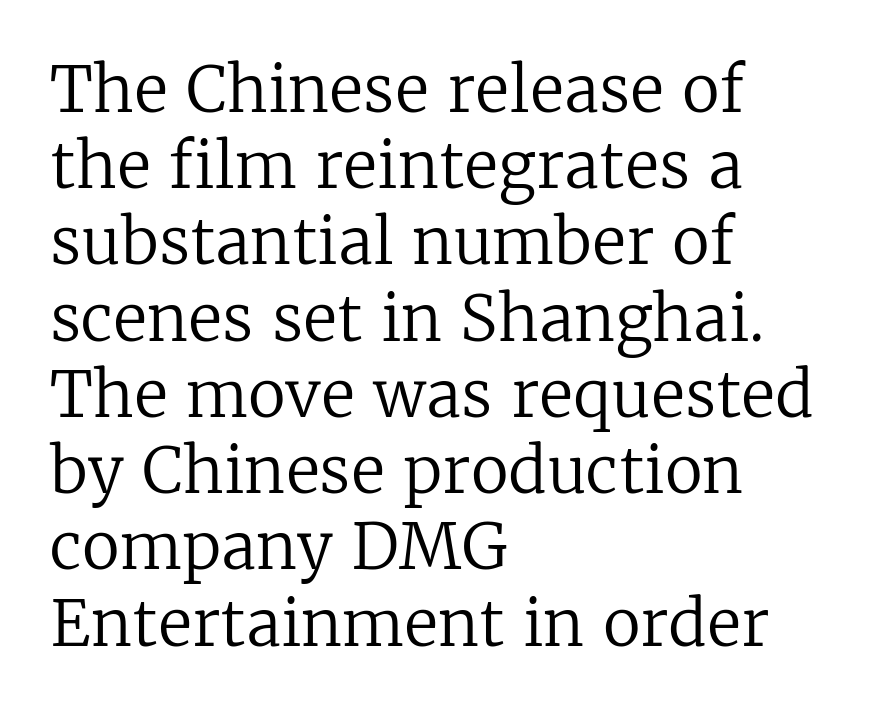
The letterforms sit at book weight or below. This rendering uses left alignment, leaving the right contour irregular. Bare-footed words on every line. Old-style or modern, the face here clearly has serifs. These lines are rendered in a variable-pitch font.
